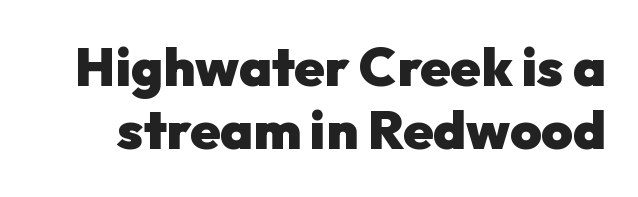
Note: no serifs on the glyphs. Observe the ordinary spacing: letters are neighbours, not strangers. No word sits above an underline. If you drew a line through each stem, it would be perfectly vertical. Looks like regular typesetting: each glyph gets only the width it needs. A full-strength bold gives these letters their thick strokes.
